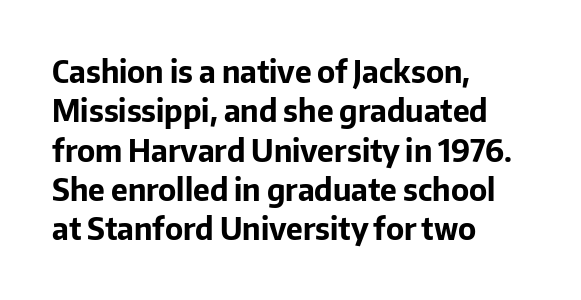
The image shows 30 px bold sans-serif type, upright; set left-aligned, normal line spacing (1.31x), normal letter spacing, not underlined; low stroke contrast and a medium x-height.
